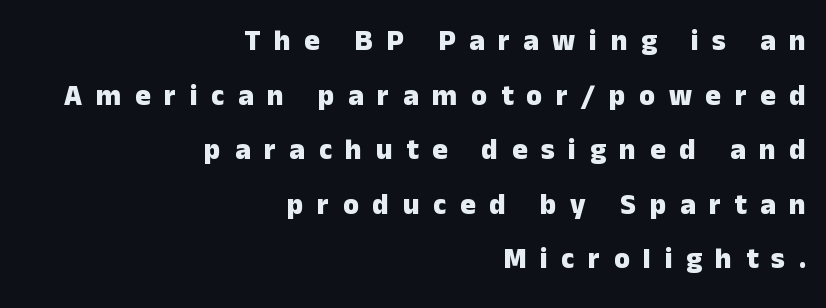
Upright lettering throughout. Right-aligned paragraph, ragged on the left. Clear beneath every line of the passage. The text was rendered using a sans face with plain stroke endings. Emphasis by weight is at full strength: bold.
